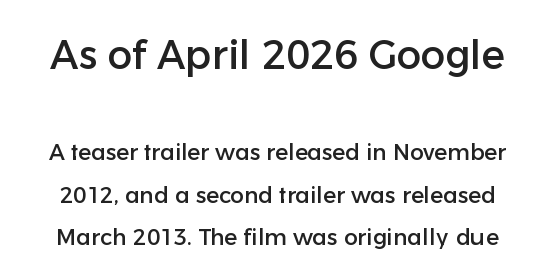
The font family rendered here belongs to the sans-serif group. Does the lettering tilt? It doesn't — this is upright. Does extra space separate the letters? No, they use regular spacing. This layout puts the oversized block above and the modest block below. Words float on clear page, feet unadorned.
